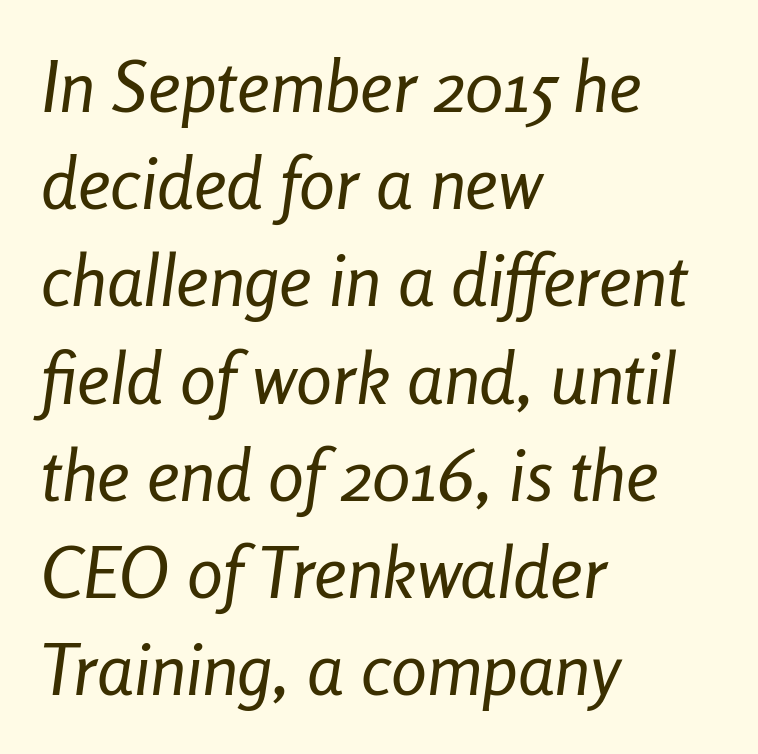
Q: Is the text bold? A: No.
Q: Is the text italic (slanted)? A: Yes, it leans right by about 8 degrees.
Q: Is the text underlined? A: No.
Q: How is the paragraph aligned? A: Left-aligned.
Q: Is the spacing between letters normal or unusually wide? A: Normal.
Q: Is the spacing between lines tight, normal or loose? A: Normal.
Q: Width (condensed, normal, or wide)? A: Condensed.
Q: Stroke contrast? A: Low.
Q: x-height? A: Medium.
Q: Monospaced? A: No.
